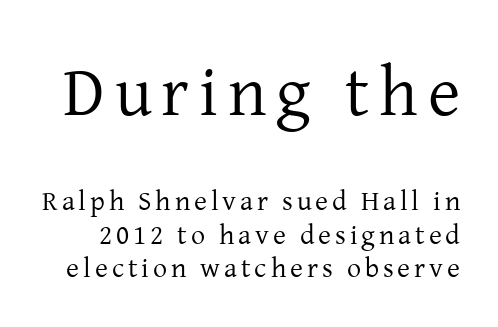
Q: Is the text bold? A: No.
Q: Is the text italic (slanted)? A: No, it is upright.
Q: Is the typeface a serif or a sans-serif typeface? A: Serif.
Q: Is the text underlined? A: No.
Q: Which block of text is set in a larger size, the first (top) or the second (bottom)? A: The first (top) one.
Q: Width (condensed, normal, or wide)? A: Normal.
Q: Stroke contrast? A: Low.
Q: x-height? A: Medium.
Q: Monospaced? A: No.
